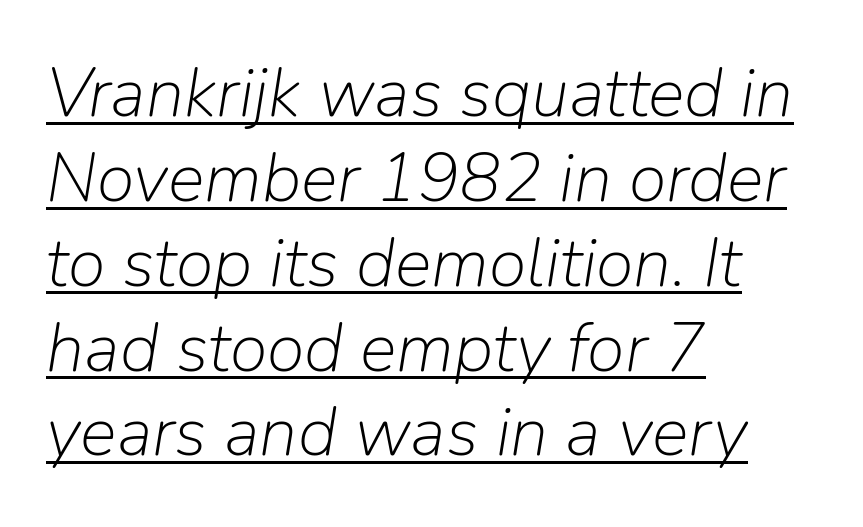
Character widths vary here, with narrow letters taking less room than wide ones. When letters slant like this, we call the style italic. Bold? No — there's no thickening of the strokes. The letterforms sit shoulder to shoulder at normal distance.
